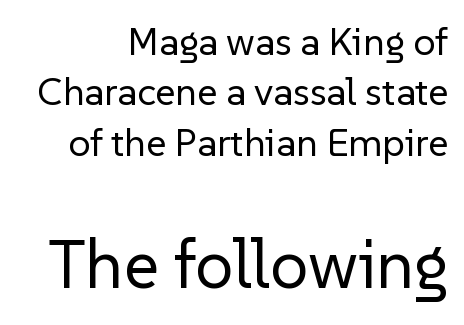
The image shows 68 px regular-weight sans-serif type, upright; set right-aligned, normal line spacing (1.29x), normal letter spacing, not underlined; the second (bottom) block is 1.74x larger; low stroke contrast and a medium x-height.
